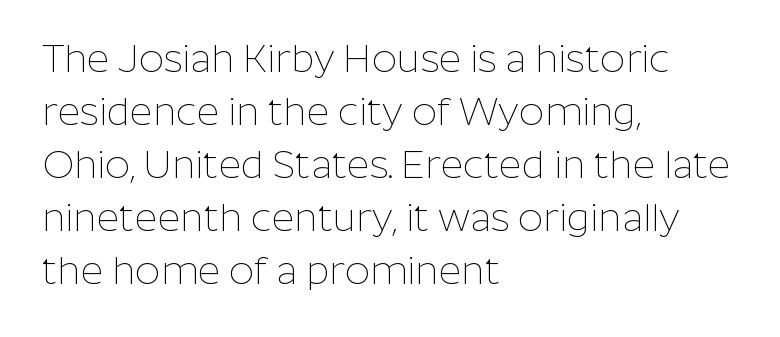
Q: Is the text bold? A: No.
Q: Is the text italic (slanted)? A: No, it is upright.
Q: Is the typeface a serif or a sans-serif typeface? A: Sans-serif.
Q: Is the text underlined? A: No.
Q: How is the paragraph aligned? A: Left-aligned.
Q: Is the spacing between letters normal or unusually wide? A: Normal.
Q: Is the spacing between lines tight, normal or loose? A: Normal.
Q: Width (condensed, normal, or wide)? A: Normal.
Q: Stroke contrast? A: Low.
Q: x-height? A: Medium.
Q: Monospaced? A: No.
